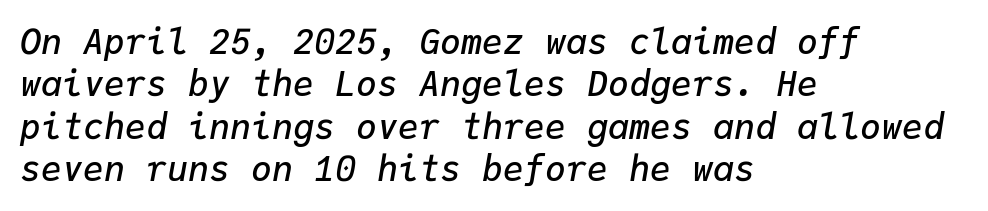
Q: Is the text bold? A: Semi-bold.
Q: Is the text italic (slanted)? A: Yes, it leans right by about 9 degrees.
Q: Is the text underlined? A: No.
Q: How is the paragraph aligned? A: Left-aligned.
Q: Is the spacing between letters normal or unusually wide? A: Normal.
Q: Width (condensed, normal, or wide)? A: Normal.
Q: Stroke contrast? A: Low.
Q: x-height? A: Medium.
Q: Monospaced? A: Yes.
